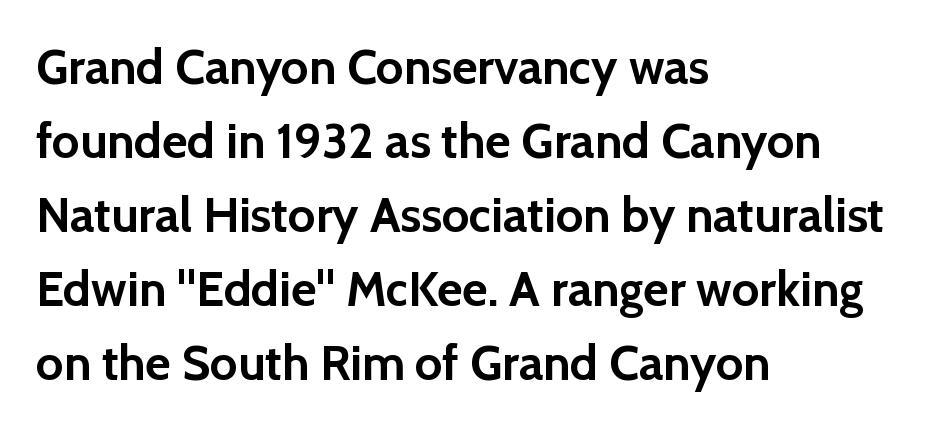
{"serif": "no", "italic": "no", "bold": "yes", "weight": "semibold", "width": "normal", "x_height": "medium", "monospaced": "no", "underline": "no", "align": "left", "line_spacing": "normal", "line_spacing_ratio": 1.51, "letter_spacing": "normal", "letter_spacing_em": 0.0, "glyph_px": 49}
